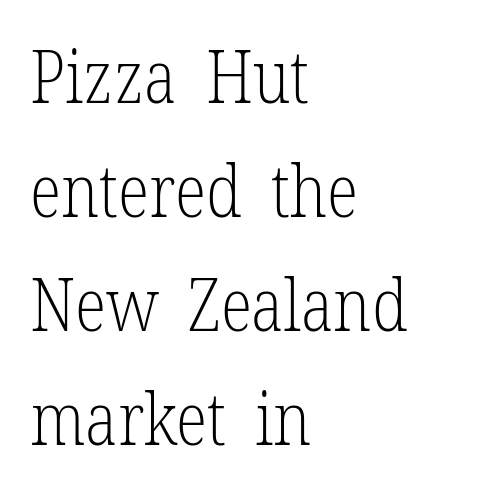
Q: Is the text bold? A: No.
Q: Is the text italic (slanted)? A: No, it is upright.
Q: Is the typeface a serif or a sans-serif typeface? A: Serif.
Q: Is the text underlined? A: No.
Q: How is the paragraph aligned? A: Left-aligned.
Q: Is the spacing between letters normal or unusually wide? A: Normal.
Q: Is the spacing between lines tight, normal or loose? A: Normal.
Q: Width (condensed, normal, or wide)? A: Condensed.
Q: Stroke contrast? A: Low.
Q: x-height? A: Medium.
Q: Monospaced? A: No.
